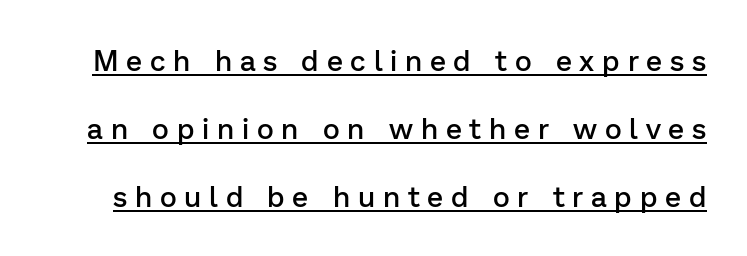
A continuous stroke trails under the words, as in a hyperlink. Think of a printed novel: that variable character pitch is what you see here. A roman cut, with each character standing at attention. This is the in-between weight designers call semibold or demi. Vertical spacing — loose.
